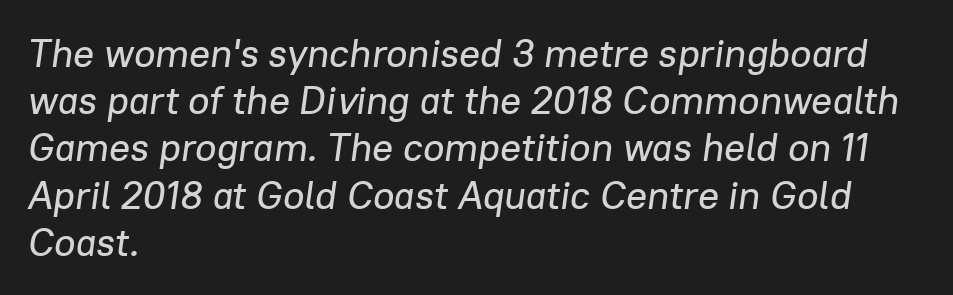
Q: Is the text italic (slanted)? A: Yes, it leans right by about 8 degrees.
Q: Is the text underlined? A: No.
Q: How is the paragraph aligned? A: Left-aligned.
Q: Is the spacing between letters normal or unusually wide? A: Normal.
Q: Width (condensed, normal, or wide)? A: Normal.
Q: Stroke contrast? A: Low.
Q: x-height? A: Medium.
Q: Monospaced? A: No.
